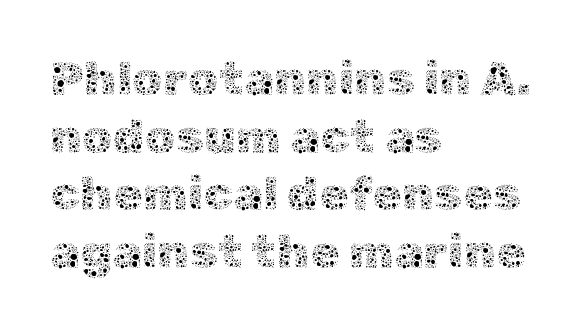
{"italic": "no", "bold": "no", "weight": "thin", "width": "normal", "x_height": "medium", "monospaced": "no", "underline": "no", "align": "left", "line_spacing_ratio": 1.2, "letter_spacing": "normal", "letter_spacing_em": 0.0, "glyph_px": 48}
